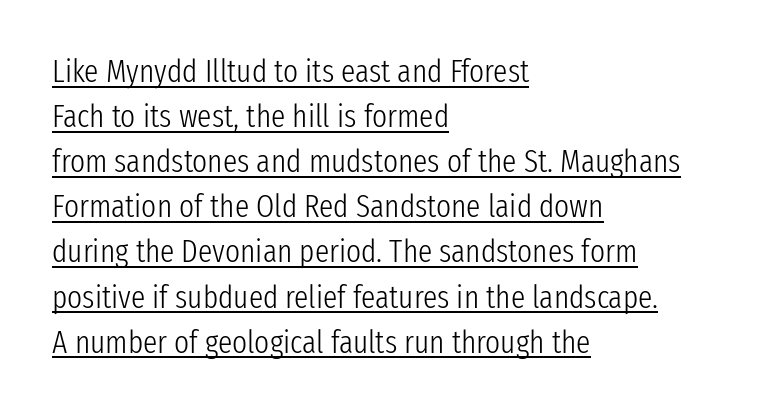
{"serif": "no", "italic": "no", "bold": "no", "weight": "light", "width": "condensed", "stroke_contrast": "low", "x_height": "medium", "monospaced": "no", "underline": "yes", "align": "left", "line_spacing": "normal", "line_spacing_ratio": 1.41, "letter_spacing": "normal", "letter_spacing_em": 0.0, "glyph_px": 32}
